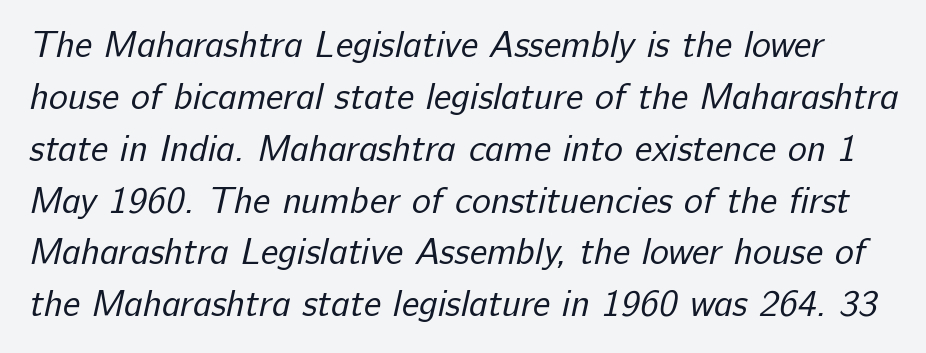
{"serif": "no", "bold": "no", "weight": "regular", "width": "normal", "stroke_contrast": "low", "x_height": "medium", "monospaced": "no", "underline": "no", "line_spacing": "normal", "line_spacing_ratio": 1.44, "letter_spacing": "normal", "letter_spacing_em": 0.0, "glyph_px": 36}
